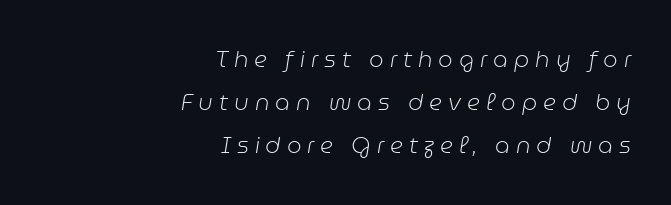
No chunkiness to these letters — they're not bold. The baseline area is clear. Does the lettering tilt? It does — this is italic. In CSS terms this would be text-align: right. The tracking jumps out immediately: characters are airy and widely separated.
